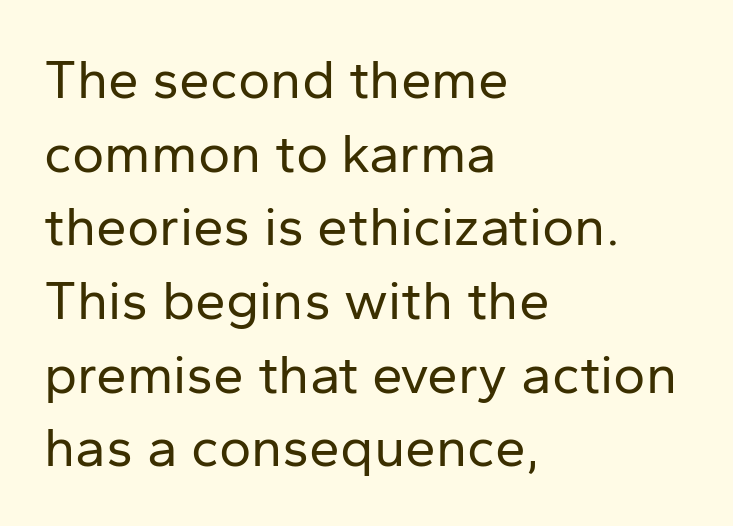
Q: Is the text bold? A: No.
Q: Is the text italic (slanted)? A: No, it is upright.
Q: Is the typeface a serif or a sans-serif typeface? A: Sans-serif.
Q: Is the text underlined? A: No.
Q: How is the paragraph aligned? A: Left-aligned.
Q: Is the spacing between letters normal or unusually wide? A: Normal.
Q: Is the spacing between lines tight, normal or loose? A: Normal.
Q: Width (condensed, normal, or wide)? A: Normal.
Q: Stroke contrast? A: Low.
Q: x-height? A: Medium.
Q: Monospaced? A: No.
